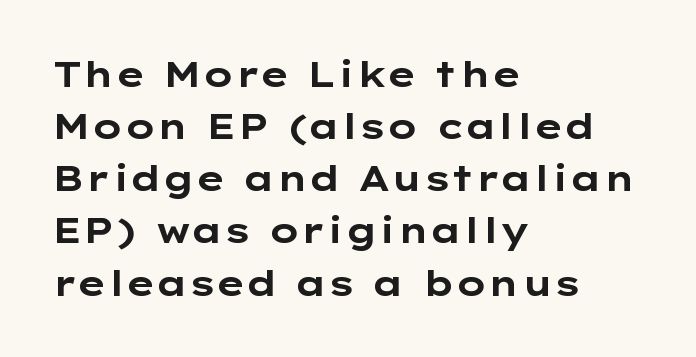
The image shows 35 px bold, wide sans-serif type, upright; set left-aligned, normal line spacing (1.49x), normal letter spacing, not underlined; low stroke contrast and a medium x-height.
